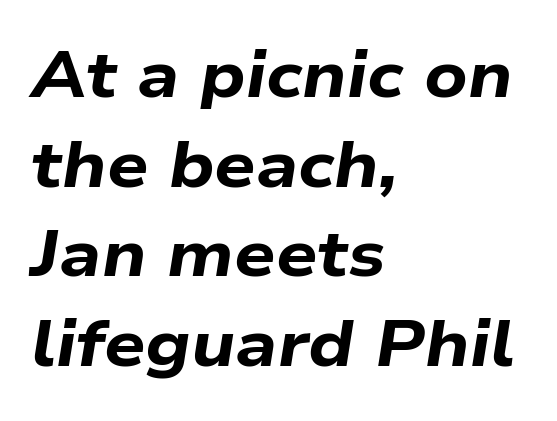
The image shows 65 px bold, wide type, italic (leaning right); set left-aligned, normal line spacing (1.38x), normal letter spacing, not underlined; low stroke contrast and a medium x-height.
